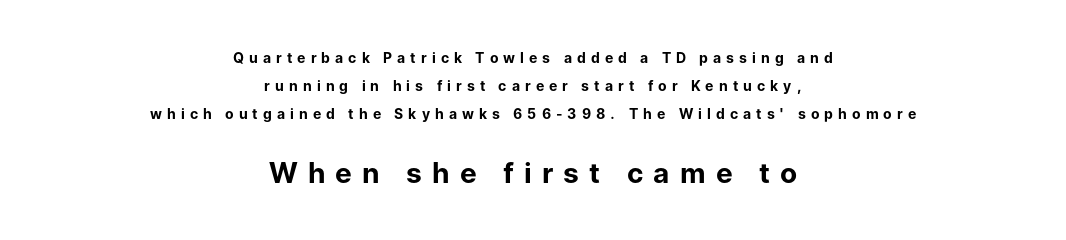
The vertical gap from one line to the next is large. Weight check: bold — yes, fully. The emphasis by scale lands on block number two, below. The rendering uses natural spacing where letterforms have individual widths. Caption: multi-line text, centered on the measure. Characters remain perfectly vertical along every line.
